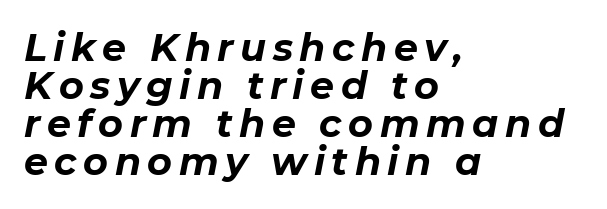
Q: Is the text bold? A: Yes.
Q: Is the text italic (slanted)? A: Yes, it leans right by about 11 degrees.
Q: Is the text underlined? A: No.
Q: How is the paragraph aligned? A: Left-aligned.
Q: Is the spacing between lines tight, normal or loose? A: Tight.
Q: Width (condensed, normal, or wide)? A: Normal.
Q: Stroke contrast? A: Low.
Q: x-height? A: Medium.
Q: Monospaced? A: No.
